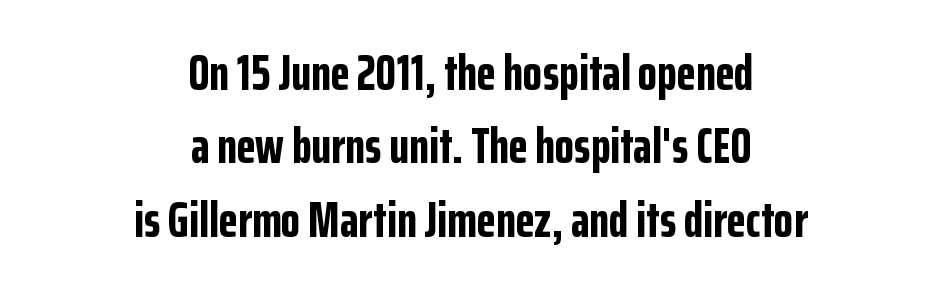
{"serif": "no", "italic": "no", "bold": "yes", "weight": "bold", "width": "condensed", "stroke_contrast": "low", "x_height": "medium", "monospaced": "no", "underline": "no", "align": "center", "line_spacing": "normal", "line_spacing_ratio": 1.47, "letter_spacing": "normal", "letter_spacing_em": 0.0, "glyph_px": 50}
